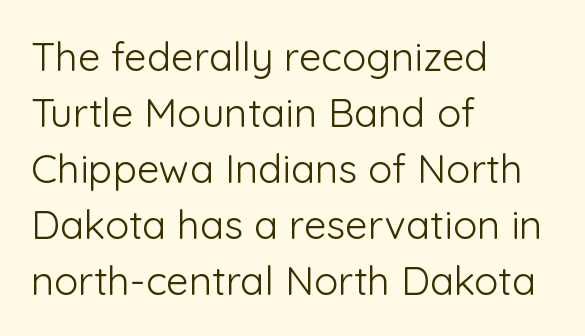
Q: Is the text bold? A: No.
Q: Is the text italic (slanted)? A: No, it is upright.
Q: Is the typeface a serif or a sans-serif typeface? A: Sans-serif.
Q: Is the text underlined? A: No.
Q: How is the paragraph aligned? A: Left-aligned.
Q: Is the spacing between letters normal or unusually wide? A: Normal.
Q: Is the spacing between lines tight, normal or loose? A: Normal.
Q: Width (condensed, normal, or wide)? A: Normal.
Q: Stroke contrast? A: Low.
Q: x-height? A: Medium.
Q: Monospaced? A: No.
